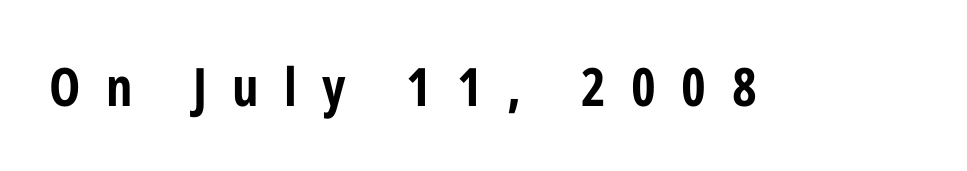
Q: Is the text bold? A: Yes.
Q: Is the text italic (slanted)? A: No, it is upright.
Q: Is the typeface a serif or a sans-serif typeface? A: Sans-serif.
Q: Is the text underlined? A: No.
Q: Is the spacing between letters normal or unusually wide? A: Unusually wide.
Q: Width (condensed, normal, or wide)? A: Condensed.
Q: Stroke contrast? A: Low.
Q: x-height? A: Medium.
Q: Monospaced? A: No.
